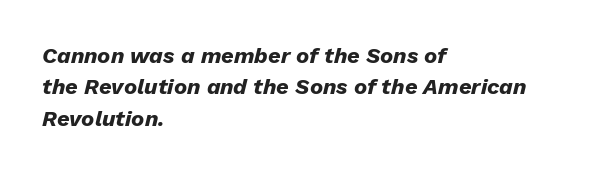
{"italic": "yes", "lean": "right", "slant_degrees": 13, "bold": "yes", "underline": "no", "align": "left", "line_spacing": "normal", "line_spacing_ratio": 1.43, "letter_spacing": "normal", "letter_spacing_em": 0.0, "glyph_px": 22}
